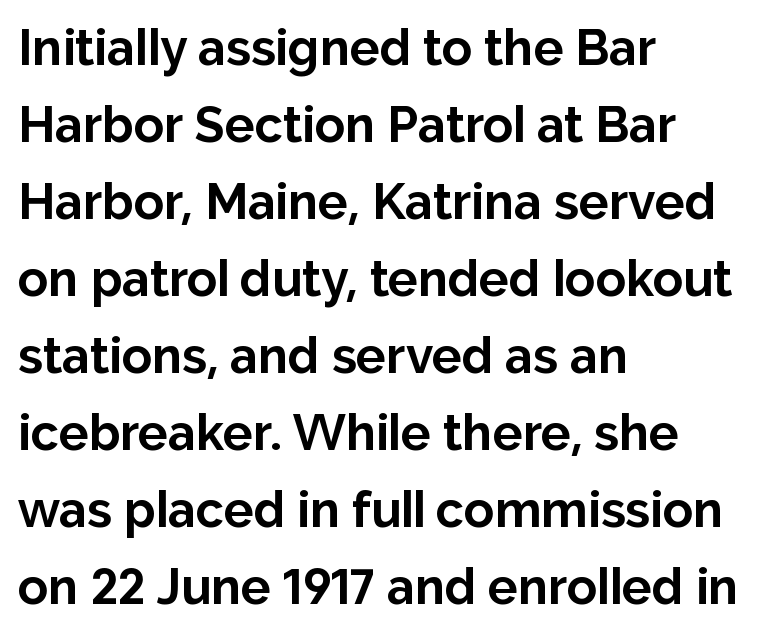
{"serif": "no", "italic": "no", "bold": "yes", "weight": "bold", "width": "normal", "stroke_contrast": "low", "x_height": "medium", "monospaced": "no", "underline": "no", "align": "left", "line_spacing": "normal", "line_spacing_ratio": 1.54, "letter_spacing": "normal", "letter_spacing_em": 0.0, "glyph_px": 50}
